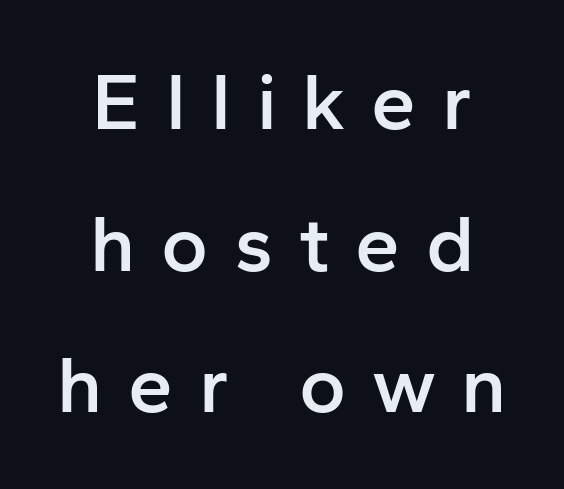
Q: Is the text bold? A: Semi-bold.
Q: Is the text italic (slanted)? A: No, it is upright.
Q: Is the typeface a serif or a sans-serif typeface? A: Sans-serif.
Q: Is the text underlined? A: No.
Q: How is the paragraph aligned? A: Centered.
Q: Is the spacing between letters normal or unusually wide? A: Unusually wide.
Q: Width (condensed, normal, or wide)? A: Normal.
Q: Stroke contrast? A: Low.
Q: x-height? A: Medium.
Q: Monospaced? A: No.
